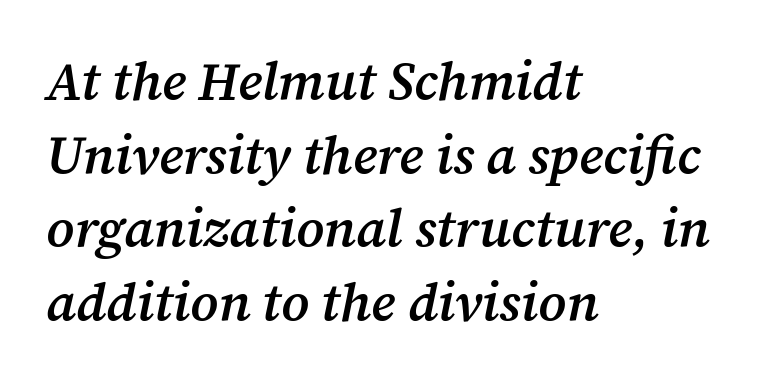
Small tapered or slab feet sit at the stroke ends, so this counts as serif. The letters are semibold — heavier than regular but short of a full bold. How would I describe the line gaps? Plain and ordinary. You could call the tracking neutral — neither tight nor loose.
